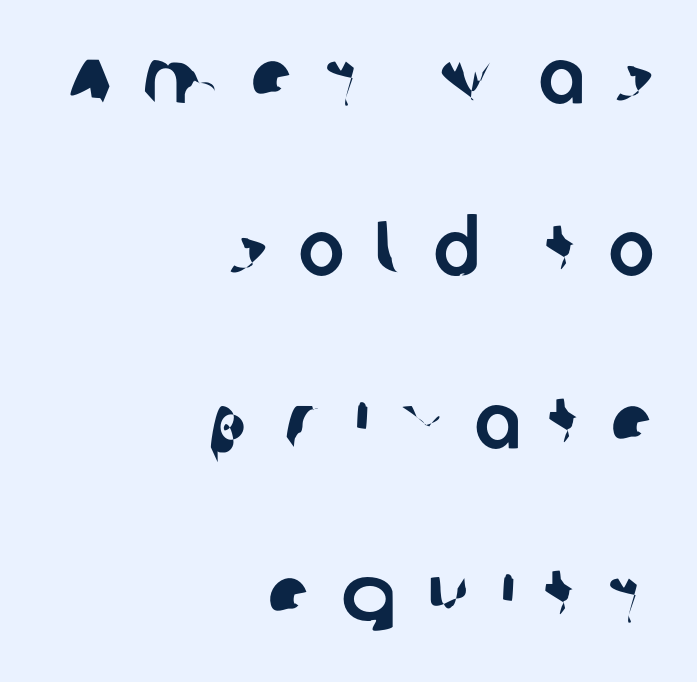
Q: Is the typeface a serif or a sans-serif typeface? A: Sans-serif.
Q: Is the text underlined? A: No.
Q: How is the paragraph aligned? A: Right-aligned.
Q: Is the spacing between letters normal or unusually wide? A: Unusually wide.
Q: Is the spacing between lines tight, normal or loose? A: Loose.
Q: Width (condensed, normal, or wide)? A: Normal.
Q: Stroke contrast? A: Low.
Q: x-height? A: Large.
Q: Monospaced? A: No.
